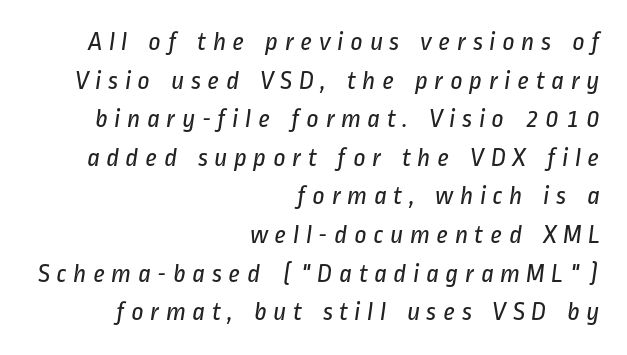
The rendering anchors every line to the right-hand side. The passage shown is not bold in any degree. Leading matches the norm, producing a regular column. Clear beneath every line of the passage.
